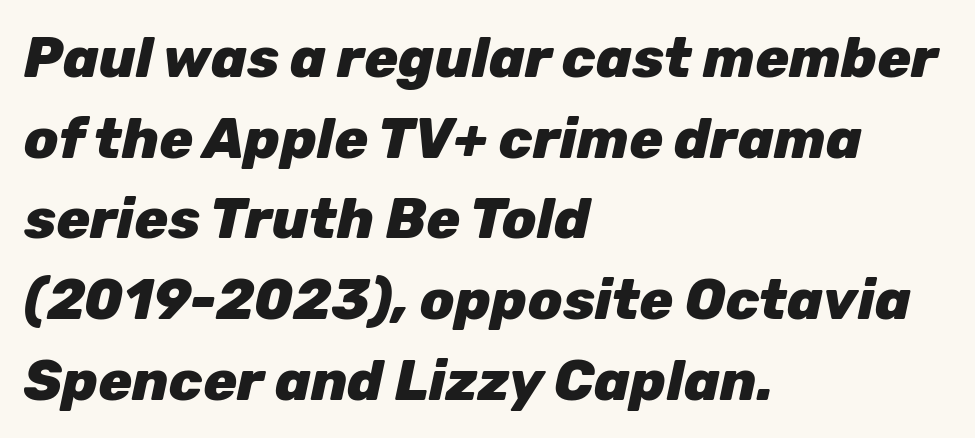
{"italic": "yes", "lean": "right", "slant_degrees": 12, "bold": "yes", "weight": "heavy", "width": "normal", "stroke_contrast": "low", "x_height": "medium", "monospaced": "no", "underline": "no", "align": "left", "line_spacing": "normal", "line_spacing_ratio": 1.44, "letter_spacing": "normal", "letter_spacing_em": 0.0, "glyph_px": 56}
